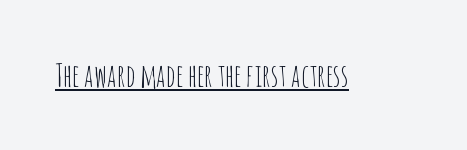
Q: Is the text bold? A: No.
Q: Is the text italic (slanted)? A: No, it is upright.
Q: Is the typeface a serif or a sans-serif typeface? A: Sans-serif.
Q: Is the text underlined? A: Yes.
Q: Is the spacing between letters normal or unusually wide? A: Normal.
Q: Width (condensed, normal, or wide)? A: Condensed.
Q: Stroke contrast? A: Low.
Q: x-height? A: Large.
Q: Monospaced? A: No.
